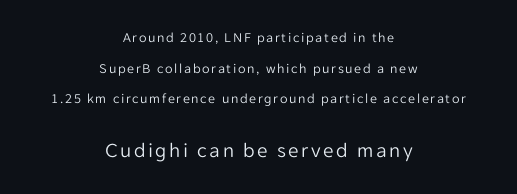
Heft: none added — not bold. The specimen omits any rule beneath the text block's lines. Reading down the block, each line starts at a different indent, mirrored at its end. Quick note: not italic, upright. Students, observe: this is what heavily led, spacious text looks like.
